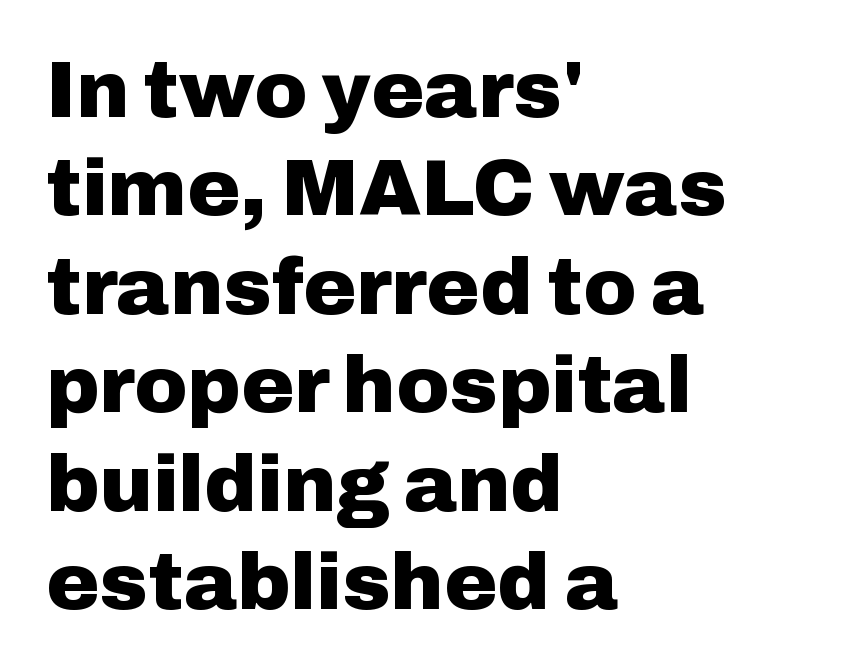
The image shows 80 px heavy sans-serif type, upright; set left-aligned, line spacing 1.23x, normal letter spacing, not underlined; low stroke contrast and a medium x-height.
